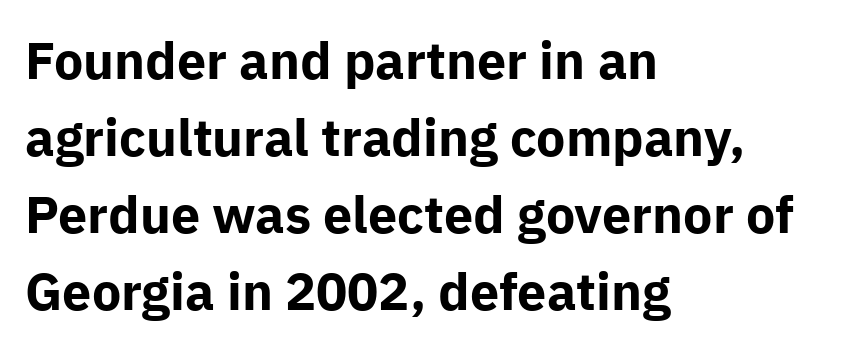
The image shows 52 px bold sans-serif type, upright; set left-aligned, normal line spacing (1.48x), normal letter spacing, not underlined; low stroke contrast and a medium x-height.
